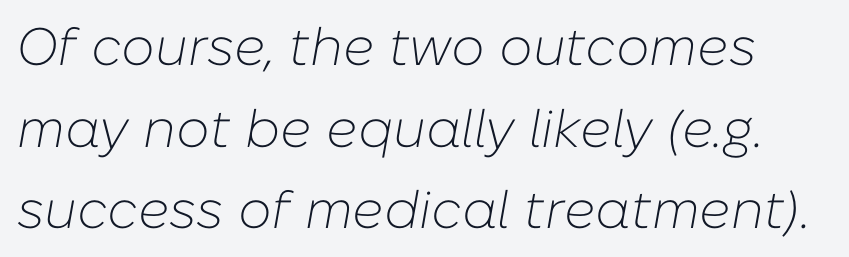
Q: Is the text bold? A: No.
Q: Is the text italic (slanted)? A: Yes, it leans right by about 10 degrees.
Q: Is the text underlined? A: No.
Q: Is the spacing between letters normal or unusually wide? A: Normal.
Q: Is the spacing between lines tight, normal or loose? A: Normal.
Q: Width (condensed, normal, or wide)? A: Normal.
Q: Stroke contrast? A: Low.
Q: x-height? A: Medium.
Q: Monospaced? A: No.
